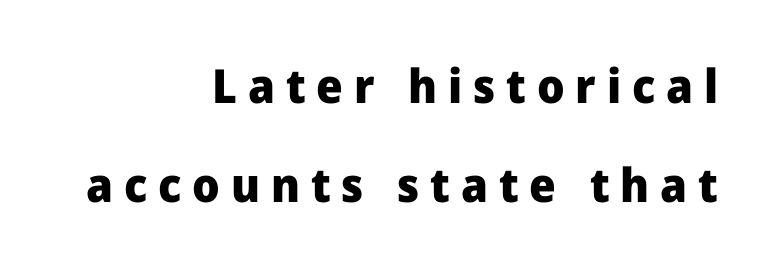
{"serif": "no", "italic": "no", "bold": "yes", "weight": "heavy", "width": "normal", "stroke_contrast": "low", "x_height": "medium", "monospaced": "no", "underline": "no", "align": "right", "line_spacing": "loose", "line_spacing_ratio": 2.1, "letter_spacing": "wide", "letter_spacing_em": 0.23, "glyph_px": 47}
